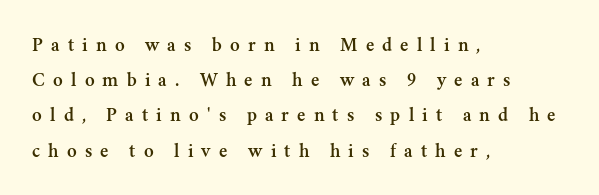
Q: Is the text italic (slanted)? A: No, it is upright.
Q: Is the text underlined? A: No.
Q: How is the paragraph aligned? A: Left-aligned.
Q: Is the spacing between letters normal or unusually wide? A: Unusually wide.
